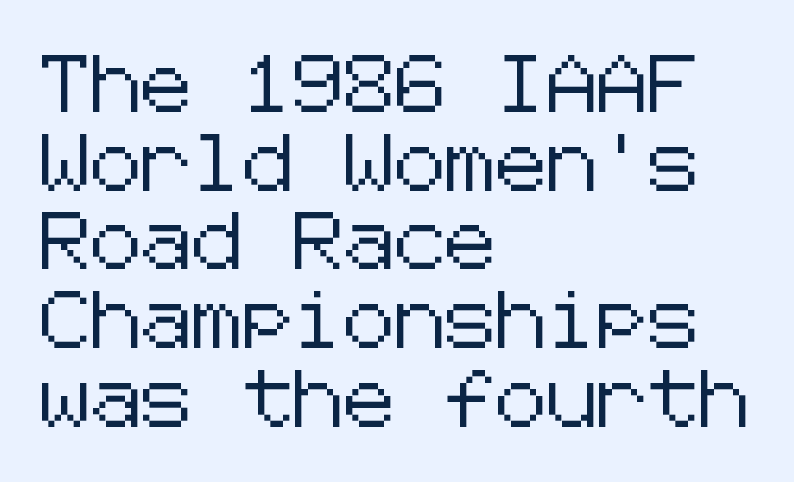
The image shows 57 px sans-serif type, upright; set left-aligned, normal line spacing (1.38x), normal letter spacing, not underlined; low stroke contrast and a medium x-height.
